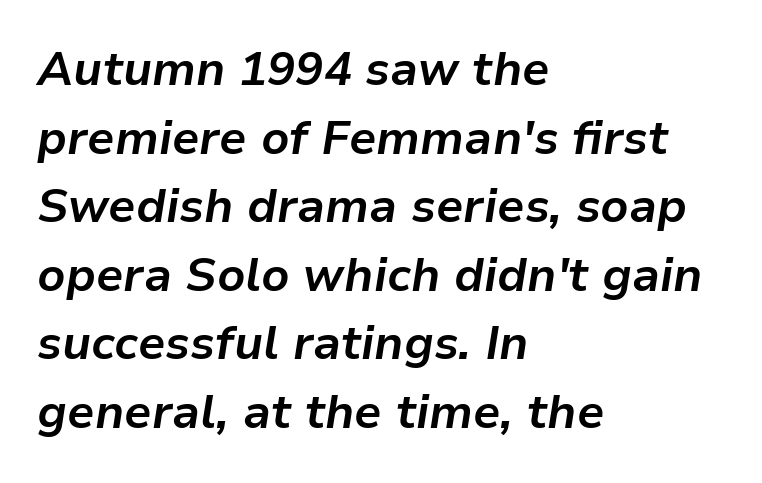
The image shows 47 px bold type, italic (leaning right); set left-aligned, normal line spacing (1.46x), normal letter spacing, not underlined; low stroke contrast and a medium x-height.
